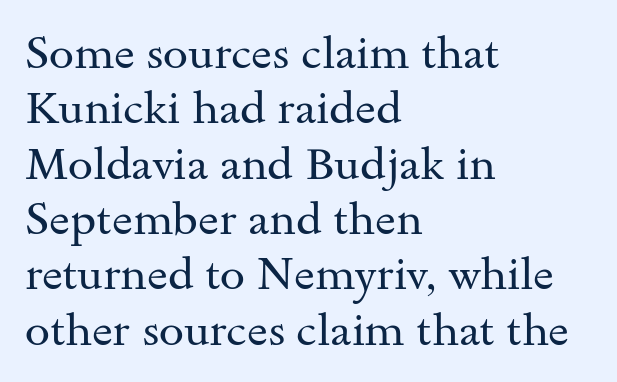
Stroke mass is kept to a normal reading level or below. One-word summary of the alignment: left. How are the letters spaced? Ordinarily, with no added tracking. Spacing verdict: proportional, widths tailored to each character. The space beneath each line is pristine and unruled.
